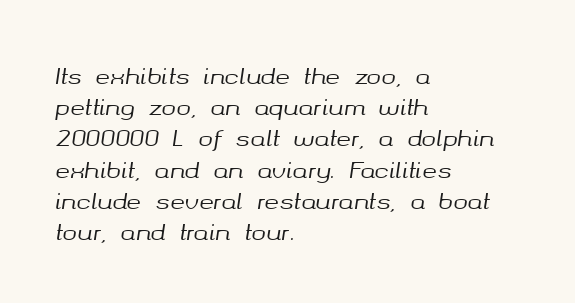
The image shows 22 px text type, italic (leaning right); set left-aligned, normal line spacing (1.42x), normal letter spacing, not underlined.
